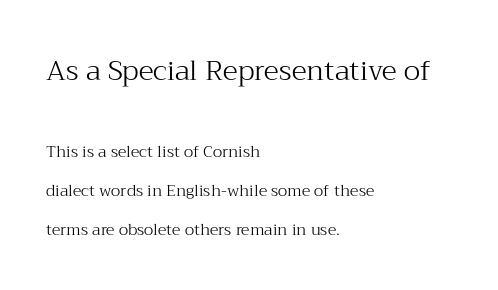
The image shows 28 px light serif type, upright; set left-aligned, loose line spacing (2.44x), normal letter spacing, not underlined; the first (top) block is 1.75x larger; medium stroke contrast and a medium x-height.
